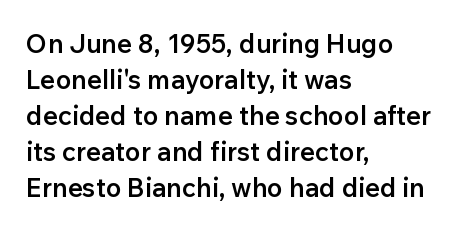
{"italic": "no", "bold": "semi", "underline": "no", "align": "left", "line_spacing": "normal", "line_spacing_ratio": 1.38, "letter_spacing": "normal", "letter_spacing_em": 0.0, "glyph_px": 26}
